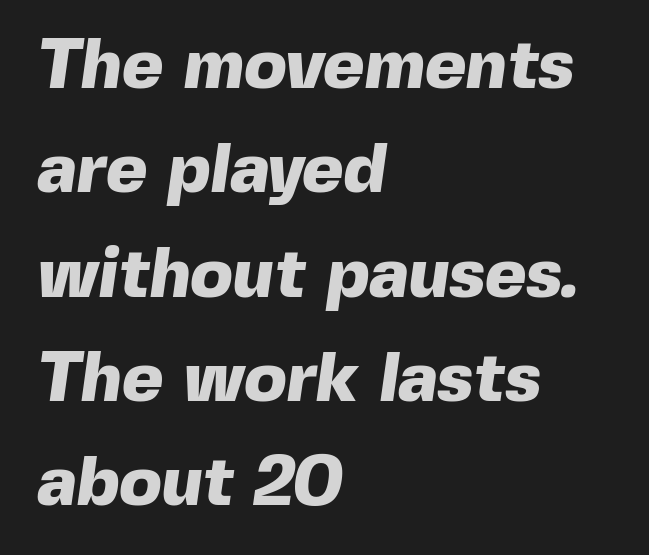
You can tell from the bare stems that sans-serif type was used. Note the varied advance widths — an 'i' is clearly narrower than an 'm'. The block of text has a typical density, with ordinary space between rows. What stands out about the letter spacing? Nothing — it is the standard amount. Descenders hang freely into open space. Compared with an ordinary text face, these strokes are far heavier — a full bold.
